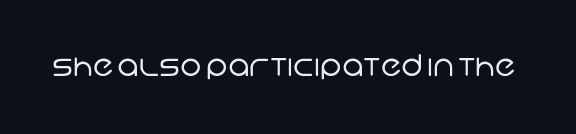
{"serif": "no", "bold": "no", "weight": "regular", "width": "normal", "stroke_contrast": "low", "x_height": "large", "monospaced": "no", "underline": "no", "letter_spacing": "normal", "letter_spacing_em": 0.0, "glyph_px": 30}
